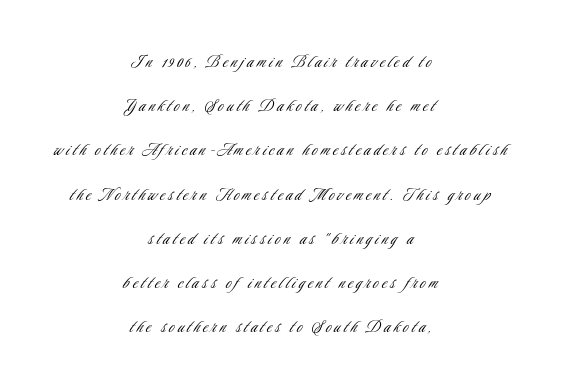
{"bold": "no", "underline": "no", "align": "center", "line_spacing": "loose", "line_spacing_ratio": 2.21, "glyph_px": 20}
